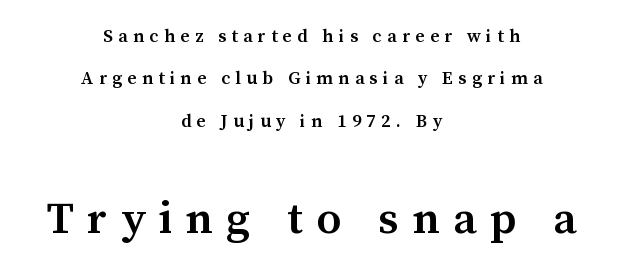
{"serif": "yes", "italic": "no", "bold": "semi", "weight": "semibold", "width": "normal", "stroke_contrast": "medium", "x_height": "medium", "monospaced": "no", "underline": "no", "align": "center", "line_spacing": "loose", "line_spacing_ratio": 2.35, "letter_spacing": "wide", "letter_spacing_em": 0.3, "larger_block": "second", "size_ratio": 2.5, "glyph_px": 45}
